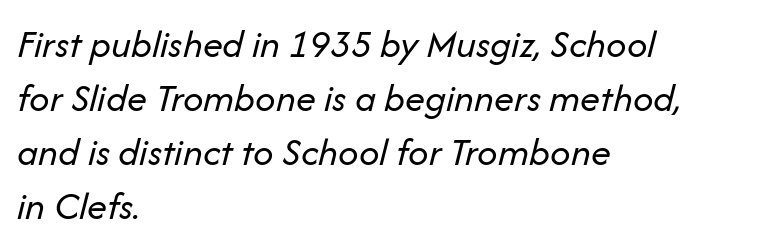
The weight would be labelled regular, book, light, or lighter still. Each new line begins a customary step beneath the previous one. Proportional: the letters do not fall into vertical columns. Layout note: lines flush left. Characters are canted at an angle relative to the baseline's perpendicular. Descenders hang freely into open space.
